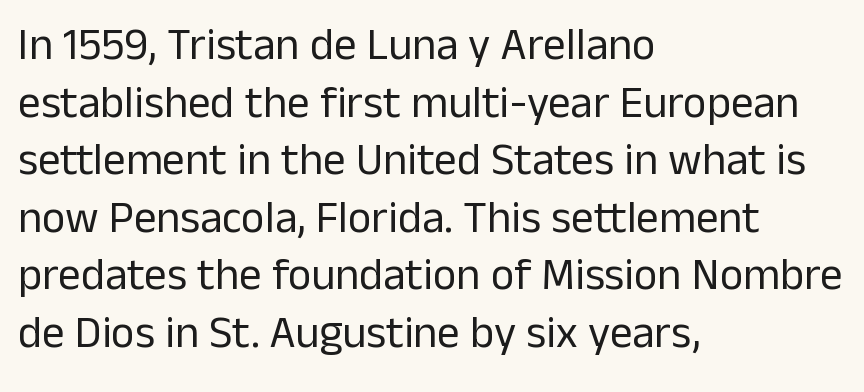
{"serif": "no", "italic": "no", "bold": "no", "weight": "regular", "width": "normal", "stroke_contrast": "low", "x_height": "medium", "monospaced": "no", "underline": "no", "align": "left", "line_spacing": "normal", "line_spacing_ratio": 1.28, "letter_spacing": "normal", "letter_spacing_em": 0.0, "glyph_px": 45}
